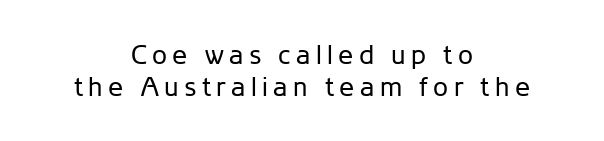
The image shows 27 px text type, upright; set centered, line spacing 1.2x, unusually wide letter spacing (+0.2 em), not underlined.
